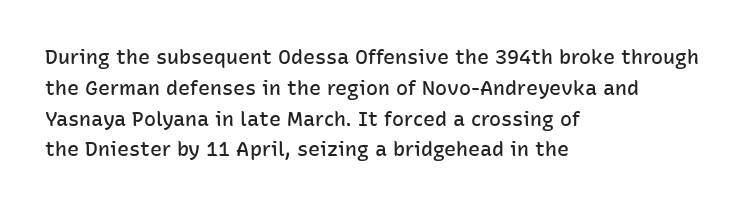
The image shows 20 px text type, upright; set left-aligned, normal line spacing (1.54x), normal letter spacing, not underlined.
